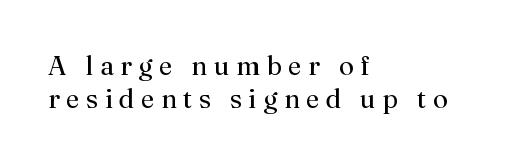
The image shows 27 px text type, upright; set left-aligned, line spacing 1.21x, unusually wide letter spacing (+0.25 em), not underlined.
